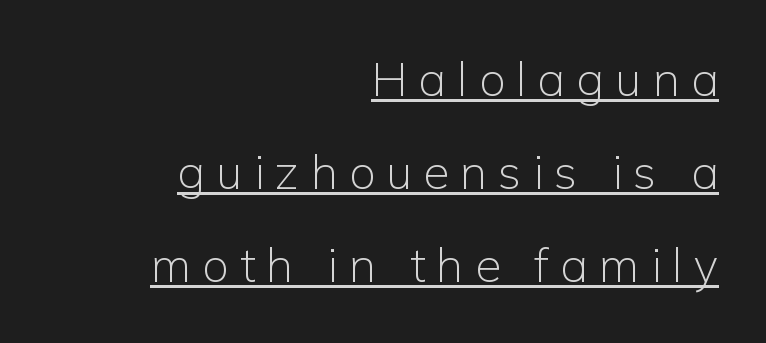
{"serif": "no", "italic": "no", "bold": "no", "weight": "light", "width": "normal", "stroke_contrast": "low", "x_height": "medium", "monospaced": "no", "underline": "yes", "align": "right", "line_spacing": "loose", "line_spacing_ratio": 1.98, "letter_spacing": "wide", "letter_spacing_em": 0.24, "glyph_px": 47}
